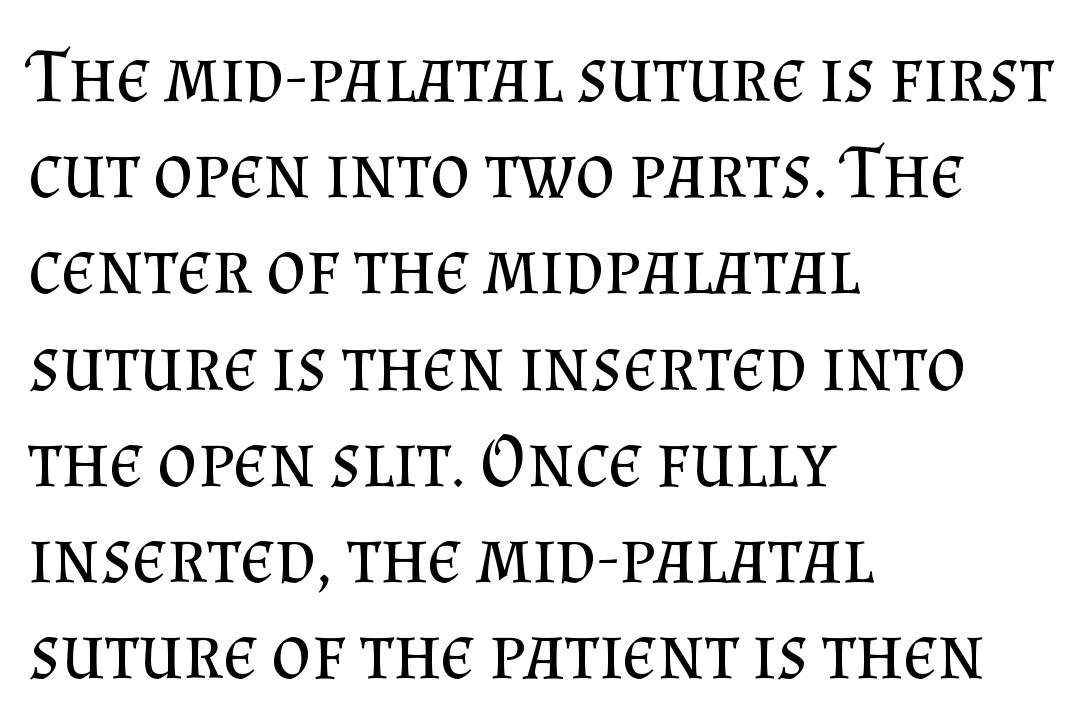
Q: Is the text bold? A: No.
Q: Is the text italic (slanted)? A: No, it is upright.
Q: Is the typeface a serif or a sans-serif typeface? A: Serif.
Q: Is the text underlined? A: No.
Q: How is the paragraph aligned? A: Left-aligned.
Q: Is the spacing between letters normal or unusually wide? A: Normal.
Q: Is the spacing between lines tight, normal or loose? A: Normal.
Q: Width (condensed, normal, or wide)? A: Normal.
Q: Stroke contrast? A: Medium.
Q: x-height? A: Small.
Q: Monospaced? A: No.
